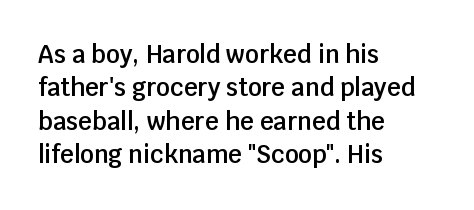
{"italic": "no", "bold": "semi", "underline": "no", "align": "left", "line_spacing": "normal", "line_spacing_ratio": 1.39, "letter_spacing": "normal", "letter_spacing_em": 0.0, "glyph_px": 24}
